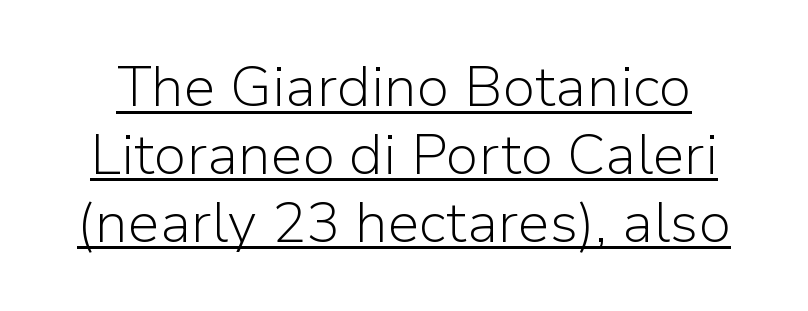
Q: Is the text bold? A: No.
Q: Is the text italic (slanted)? A: No, it is upright.
Q: Is the typeface a serif or a sans-serif typeface? A: Sans-serif.
Q: Is the text underlined? A: Yes.
Q: Is the spacing between letters normal or unusually wide? A: Normal.
Q: Width (condensed, normal, or wide)? A: Normal.
Q: Stroke contrast? A: Low.
Q: x-height? A: Medium.
Q: Monospaced? A: No.
